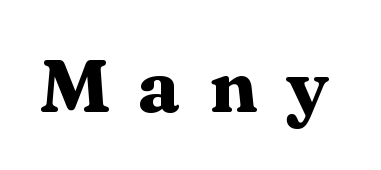
Varying glyph widths throughout — classic text-font behaviour. Observe the serifs anchoring each vertical stroke in this sample. Does the lettering tilt? It doesn't — this is upright. The strokes are fattened all the way to bold.
